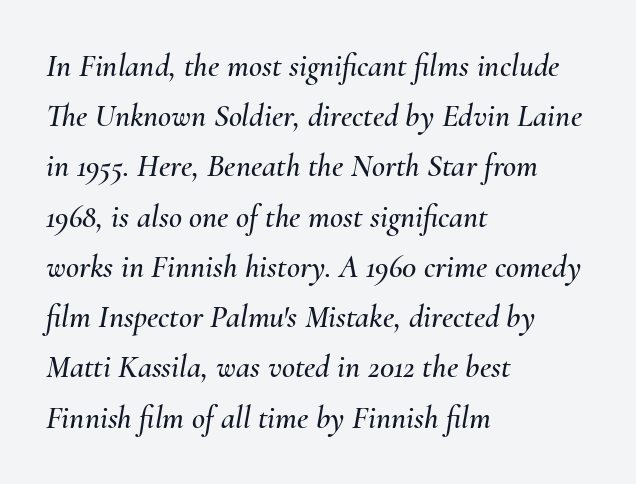
Q: Is the text italic (slanted)? A: Yes, it leans right by about 10 degrees.
Q: Is the text underlined? A: No.
Q: How is the paragraph aligned? A: Left-aligned.
Q: Is the spacing between letters normal or unusually wide? A: Normal.
Q: Is the spacing between lines tight, normal or loose? A: Normal.
Q: Width (condensed, normal, or wide)? A: Normal.
Q: Stroke contrast? A: Medium.
Q: x-height? A: Small.
Q: Monospaced? A: No.
